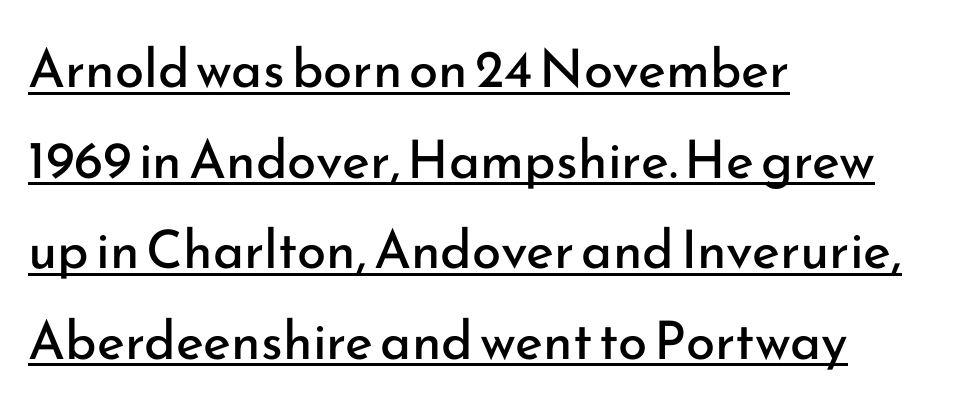
{"serif": "no", "italic": "no", "bold": "no", "weight": "regular", "width": "normal", "stroke_contrast": "low", "x_height": "small", "monospaced": "no", "underline": "yes", "align": "left", "line_spacing_ratio": 1.71, "letter_spacing": "normal", "letter_spacing_em": 0.0, "glyph_px": 53}
